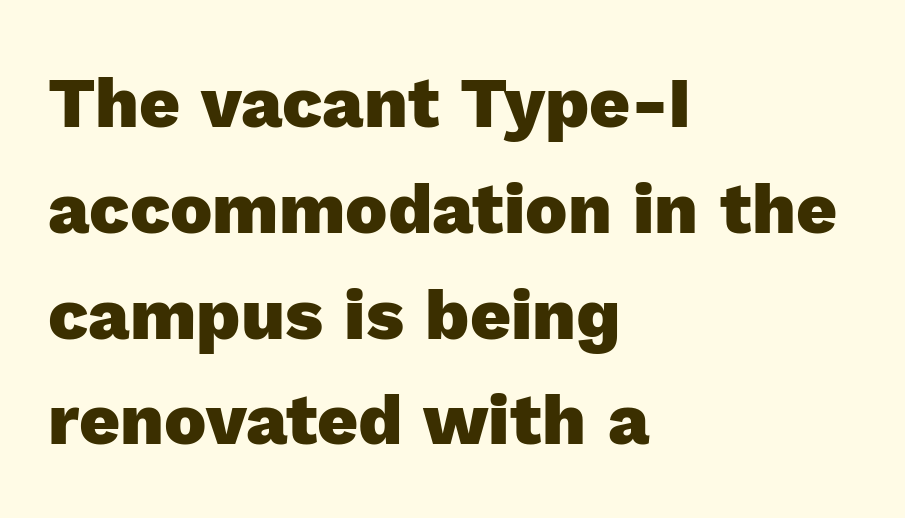
{"serif": "no", "italic": "no", "bold": "yes", "weight": "heavy", "width": "normal", "x_height": "medium", "monospaced": "no", "underline": "no", "align": "left", "line_spacing": "normal", "line_spacing_ratio": 1.49, "letter_spacing": "normal", "letter_spacing_em": 0.0, "glyph_px": 71}
